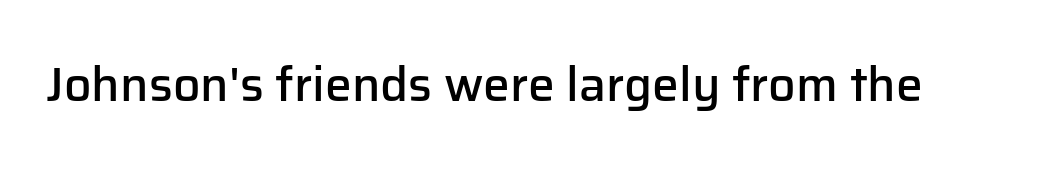
{"serif": "no", "italic": "no", "bold": "semi", "weight": "semibold", "width": "normal", "stroke_contrast": "low", "x_height": "medium", "monospaced": "no", "underline": "no", "letter_spacing": "normal", "letter_spacing_em": 0.0, "glyph_px": 48}
